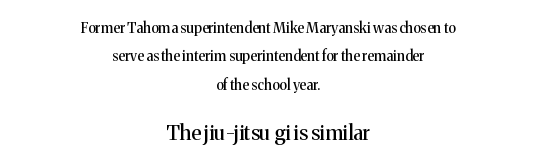
Notice how the stems are strictly vertical — no italics here. Letters rest on an invisible, unmarked baseline. Whoever set this made the second block the dominant, larger element. Horizontal alignment here is central, giving a formal, balanced look. Default kerning and tracking; the words read as compact shapes.
